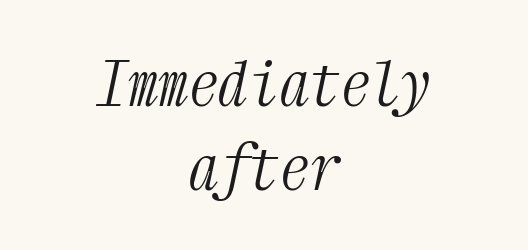
This block has exactly the height ordinary leading produces. The typesetter chose a symmetrical, centered arrangement here. The letters march in equal steps, a hallmark of fixed-pitch type. Nothing heavy about these letters — not bold at all. Beneath every word, the page is bare.
